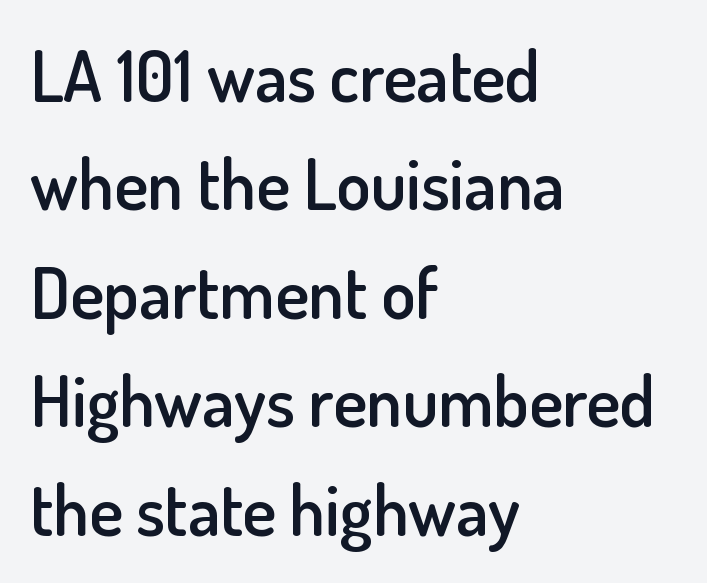
These lines are rendered in a variable-pitch font. This sample uses a sans-serif face. This sample uses plain, unmodified letter spacing. The space directly below the letters is spotless. The leading is moderate, giving the passage an even texture.
